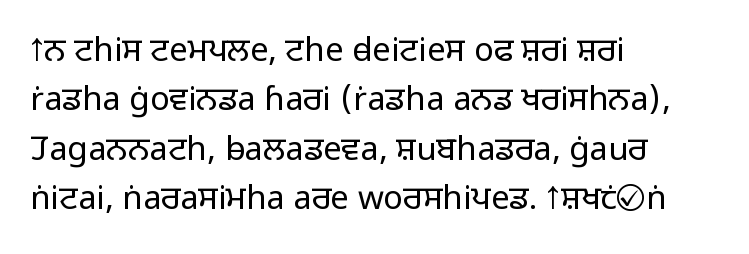
The image shows 33 px light sans-serif type, upright; set left-aligned, normal line spacing (1.5x), normal letter spacing, not underlined; low stroke contrast and a medium x-height.
